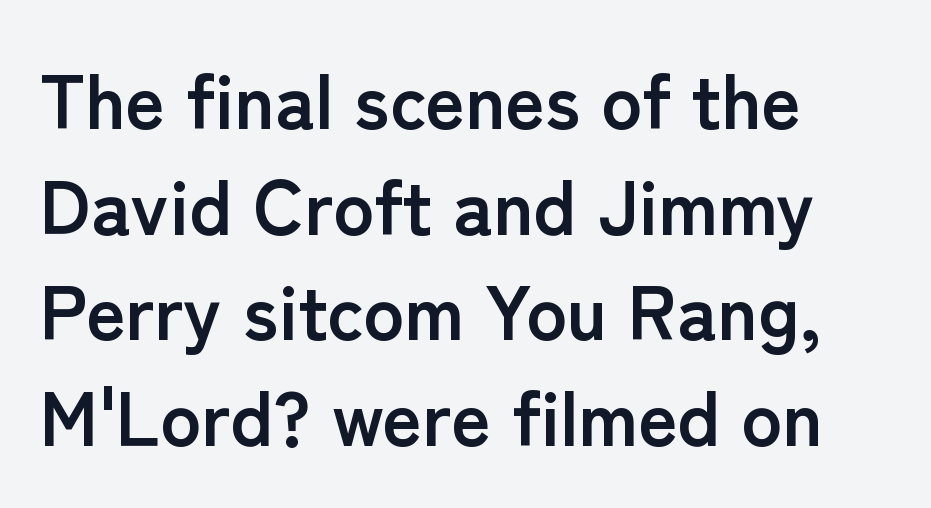
{"serif": "no", "italic": "no", "bold": "yes", "weight": "semibold", "width": "normal", "stroke_contrast": "low", "x_height": "medium", "monospaced": "no", "underline": "no", "align": "left", "line_spacing": "normal", "line_spacing_ratio": 1.39, "letter_spacing": "normal", "letter_spacing_em": 0.0, "glyph_px": 76}
